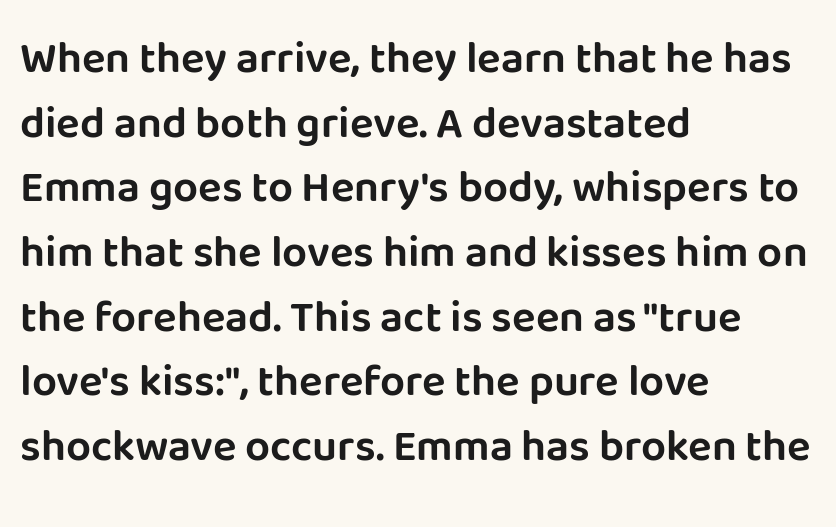
The image shows 44 px sans-serif type, upright; set left-aligned, normal line spacing (1.47x), normal letter spacing, not underlined; low stroke contrast and a large x-height.
